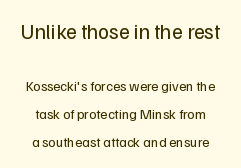
{"italic": "no", "bold": "no", "underline": "no", "line_spacing": "loose", "line_spacing_ratio": 2.0, "letter_spacing": "normal", "letter_spacing_em": 0.0, "larger_block": "first", "size_ratio": 1.5, "glyph_px": 21}
